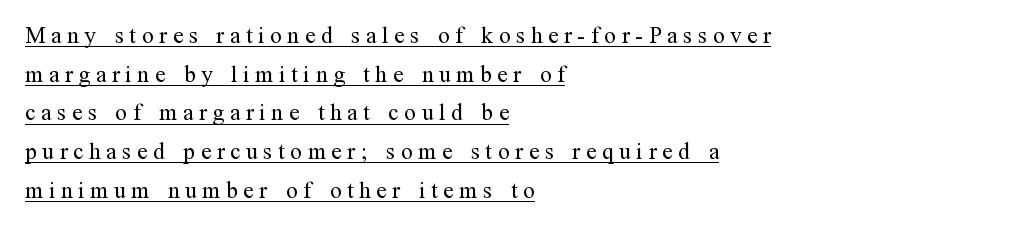
The image shows 23 px text type, upright; set left-aligned, normal line spacing (1.68x), unusually wide letter spacing (+0.25 em), underlined.
